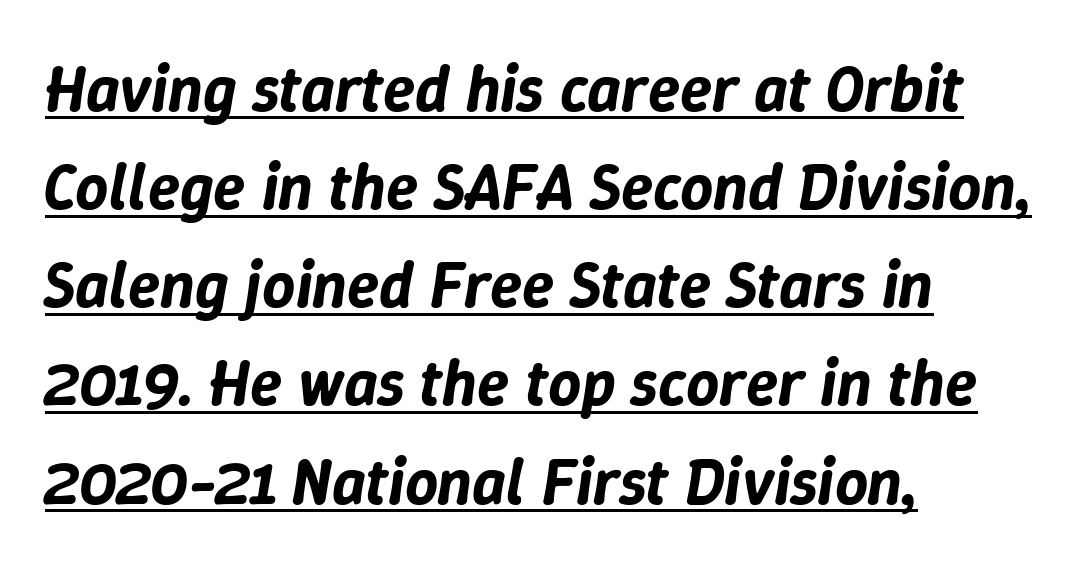
{"italic": "yes", "lean": "right", "slant_degrees": 9, "width": "normal", "stroke_contrast": "low", "x_height": "medium", "monospaced": "no", "underline": "yes", "align": "left", "line_spacing": "normal", "line_spacing_ratio": 1.51, "letter_spacing": "normal", "letter_spacing_em": 0.0, "glyph_px": 65}
